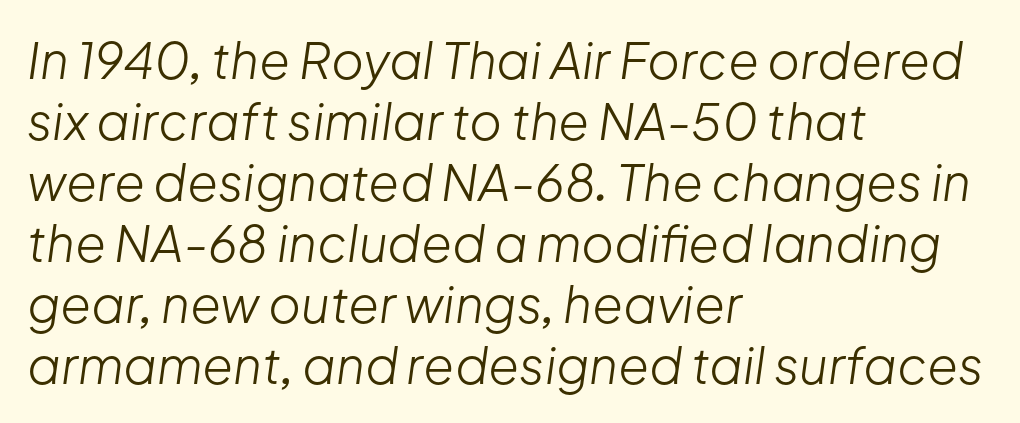
{"italic": "yes", "lean": "right", "slant_degrees": 8, "bold": "no", "weight": "light", "width": "normal", "stroke_contrast": "low", "x_height": "medium", "monospaced": "no", "underline": "no", "align": "left", "line_spacing_ratio": 1.22, "letter_spacing": "normal", "letter_spacing_em": 0.0, "glyph_px": 50}
